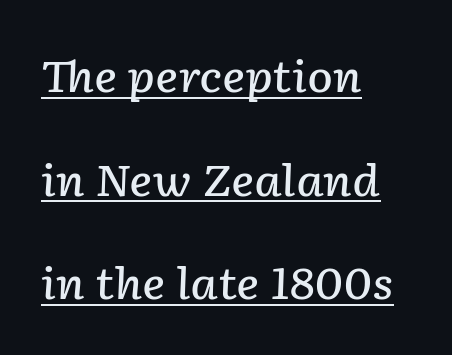
Q: Is the text bold? A: Semi-bold.
Q: Is the text italic (slanted)? A: Yes, it leans right by about 2 degrees.
Q: Is the text underlined? A: Yes.
Q: How is the paragraph aligned? A: Left-aligned.
Q: Is the spacing between letters normal or unusually wide? A: Normal.
Q: Is the spacing between lines tight, normal or loose? A: Loose.
Q: Width (condensed, normal, or wide)? A: Normal.
Q: Stroke contrast? A: Low.
Q: x-height? A: Medium.
Q: Monospaced? A: No.
